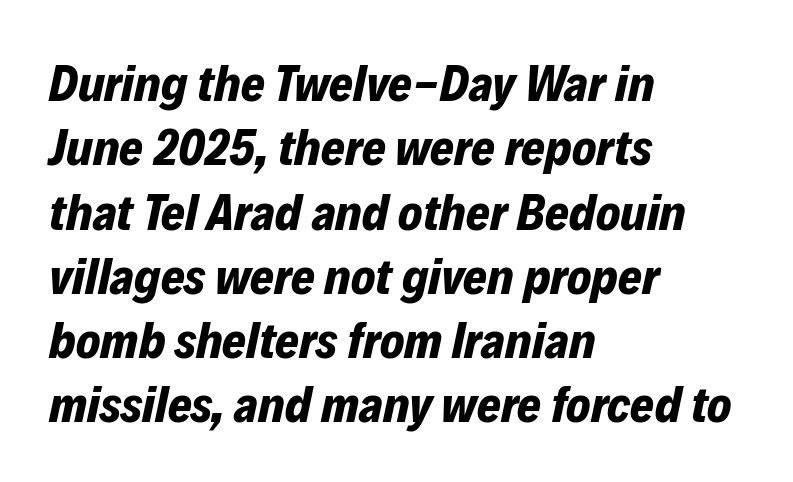
{"italic": "yes", "lean": "right", "slant_degrees": 12, "bold": "yes", "weight": "bold", "width": "normal", "stroke_contrast": "low", "x_height": "medium", "monospaced": "no", "underline": "no", "align": "left", "line_spacing": "normal", "line_spacing_ratio": 1.26, "letter_spacing": "normal", "letter_spacing_em": 0.0, "glyph_px": 51}
